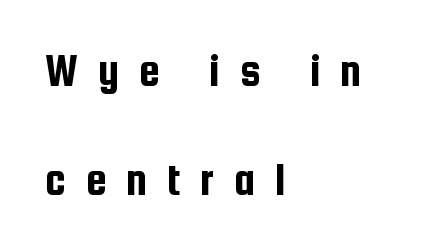
Q: Is the text italic (slanted)? A: No, it is upright.
Q: Is the typeface a serif or a sans-serif typeface? A: Sans-serif.
Q: Is the text underlined? A: No.
Q: How is the paragraph aligned? A: Left-aligned.
Q: Is the spacing between letters normal or unusually wide? A: Unusually wide.
Q: Is the spacing between lines tight, normal or loose? A: Loose.
Q: Width (condensed, normal, or wide)? A: Condensed.
Q: Stroke contrast? A: Low.
Q: x-height? A: Medium.
Q: Monospaced? A: No.
